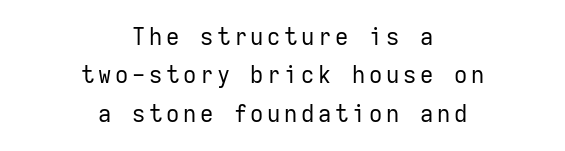
Quick note: interline space is typical. A student would call this center alignment; a typographer would say set centered. Vertical strokes here are truly vertical. Check under the words: just untouched page. The passage shown is not bold in any degree.
